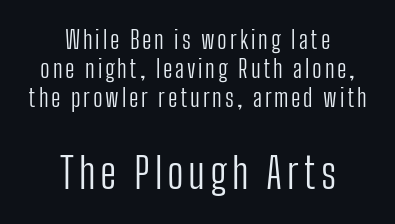
The image shows 43 px light, condensed sans-serif type, upright; set centered, line spacing 1.17x, not underlined; the second (bottom) block is 1.72x larger; low stroke contrast and a medium x-height.
